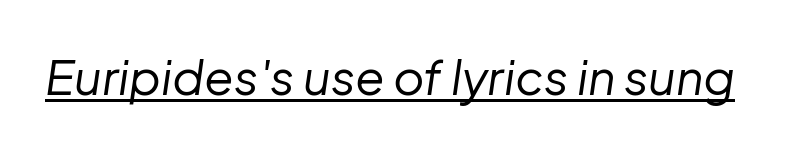
Q: Is the text bold? A: No.
Q: Is the text italic (slanted)? A: Yes, it leans right by about 8 degrees.
Q: Is the text underlined? A: Yes.
Q: Is the spacing between letters normal or unusually wide? A: Normal.
Q: Width (condensed, normal, or wide)? A: Normal.
Q: Stroke contrast? A: Low.
Q: x-height? A: Medium.
Q: Monospaced? A: No.
